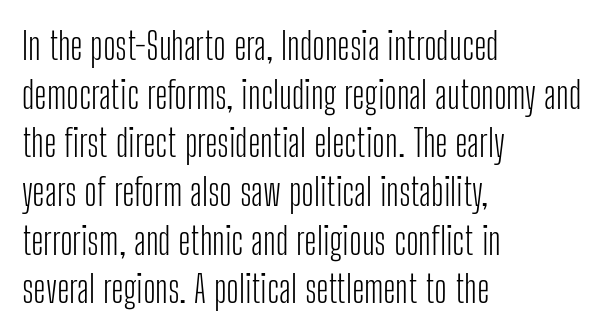
{"serif": "no", "italic": "no", "bold": "no", "weight": "light", "width": "condensed", "stroke_contrast": "low", "x_height": "medium", "monospaced": "no", "underline": "no", "align": "left", "line_spacing": "normal", "line_spacing_ratio": 1.28, "letter_spacing": "normal", "letter_spacing_em": 0.0, "glyph_px": 38}
